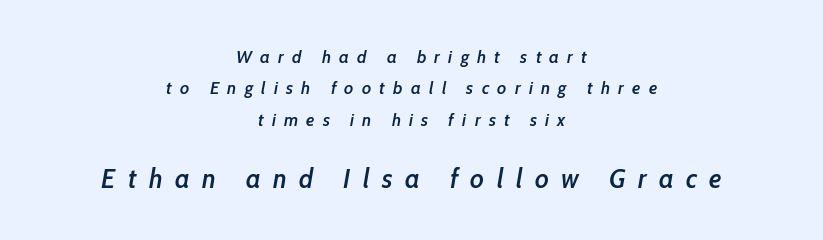
The image shows 27 px text type, italic (leaning right); set centered, line spacing 1.74x, unusually wide letter spacing (+0.46 em), not underlined; the second (bottom) block is 1.5x larger.
